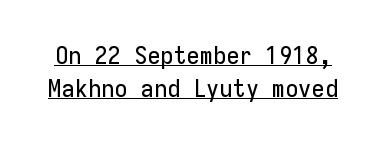
The image shows 24 px text type, upright; set normal line spacing (1.39x), normal letter spacing, underlined.
